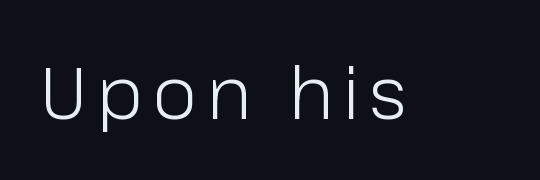
{"serif": "no", "italic": "no", "bold": "no", "weight": "light", "width": "normal", "stroke_contrast": "low", "x_height": "medium", "monospaced": "no", "underline": "no", "glyph_px": 73}
